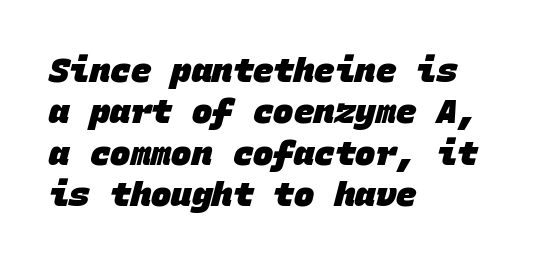
Teacher's note: observe the even left margin — that is flush-left alignment. Tracking value appears to be zero — textbook default spacing. Think of a typewriter: that constant character pitch is what you see here. Check where the strokes stop: nothing finishes them off — pure sans. The strokes are fattened all the way to bold.
